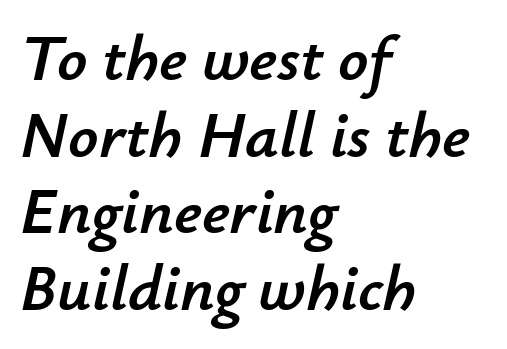
Notice how the passage keeps a crisp vertical edge on the left only. Check the space under the baseline: it is left empty. Nobody touched the tracking dial on this one. Observe the lean: these are italic letterforms. Each letter keeps its own natural width here, so spacing adapts to shape.
